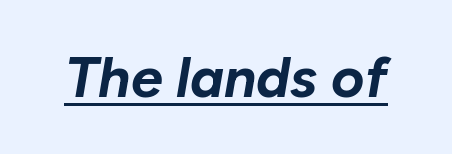
Q: Is the text bold? A: Yes.
Q: Is the text italic (slanted)? A: Yes, it leans right by about 10 degrees.
Q: Is the text underlined? A: Yes.
Q: Is the spacing between letters normal or unusually wide? A: Normal.
Q: Width (condensed, normal, or wide)? A: Normal.
Q: Stroke contrast? A: Low.
Q: x-height? A: Medium.
Q: Monospaced? A: No.
